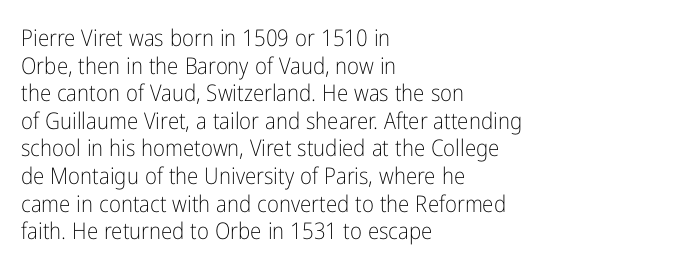
The image shows 23 px text type, upright; set left-aligned, line spacing 1.2x, normal letter spacing, not underlined.
